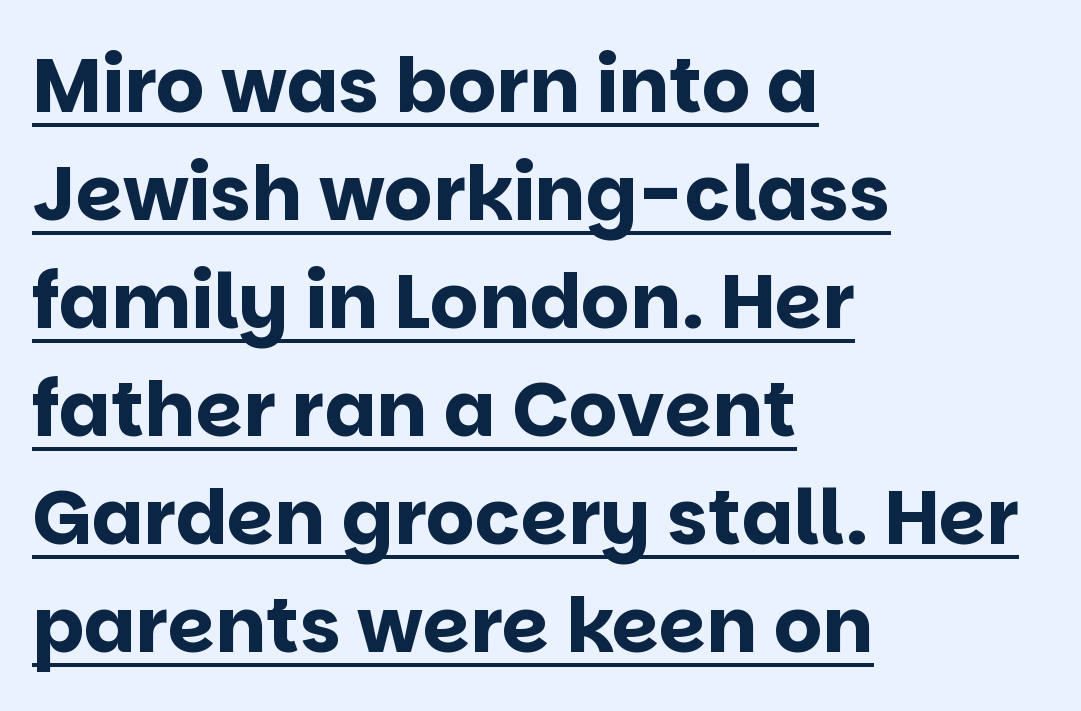
{"serif": "no", "italic": "no", "bold": "yes", "weight": "bold", "width": "normal", "stroke_contrast": "low", "x_height": "large", "monospaced": "no", "underline": "yes", "align": "left", "line_spacing": "normal", "line_spacing_ratio": 1.42, "letter_spacing": "normal", "letter_spacing_em": 0.0, "glyph_px": 76}
